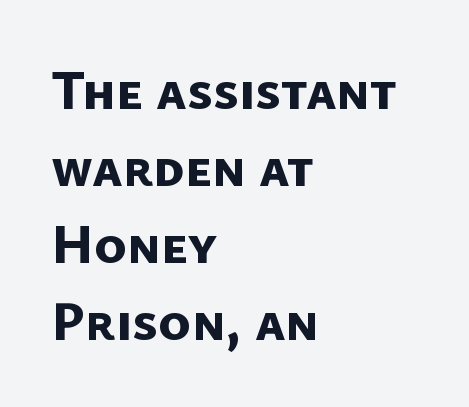
The image shows 55 px bold sans-serif type; set left-aligned, normal line spacing (1.4x), normal letter spacing, not underlined; low stroke contrast and a medium x-height.
